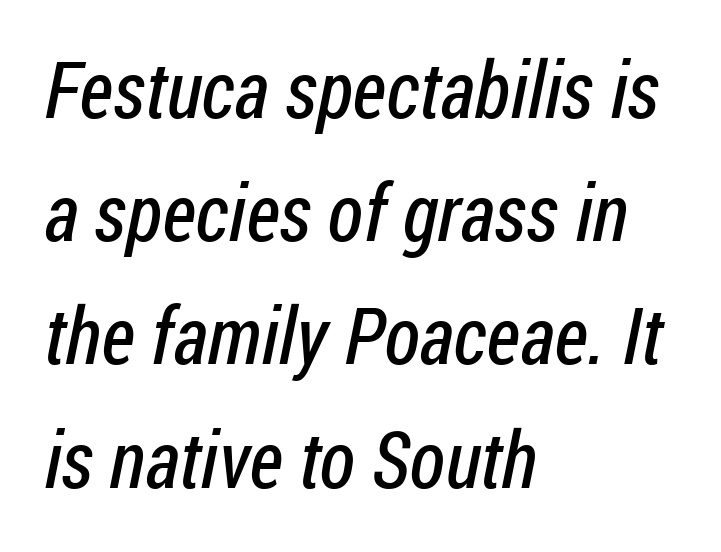
Q: Is the text bold? A: No.
Q: Is the typeface a serif or a sans-serif typeface? A: Sans-serif.
Q: Is the text underlined? A: No.
Q: How is the paragraph aligned? A: Left-aligned.
Q: Is the spacing between letters normal or unusually wide? A: Normal.
Q: Is the spacing between lines tight, normal or loose? A: Normal.
Q: Width (condensed, normal, or wide)? A: Condensed.
Q: Stroke contrast? A: Low.
Q: x-height? A: Medium.
Q: Monospaced? A: No.
